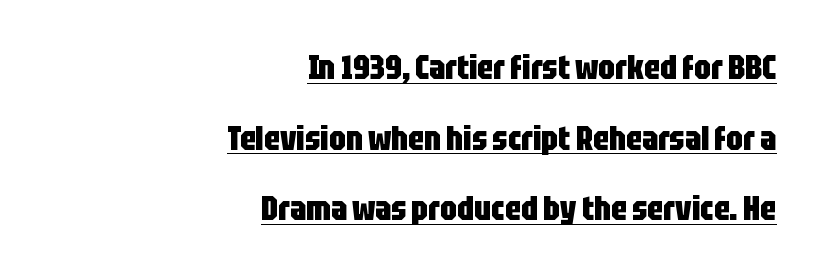
Strong, thick strokes mark this as bold type. Ordinary non-slanted type is in use. Is the letter spacing exaggerated? No — it looks like the ordinary default. In terms of leading, this rendering errs on the spacious side. Underlining? Definitely there.
